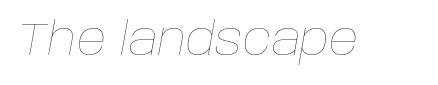
{"italic": "yes", "lean": "right", "slant_degrees": 10, "bold": "no", "weight": "thin", "width": "normal", "stroke_contrast": "low", "x_height": "large", "monospaced": "no", "underline": "no", "letter_spacing": "normal", "letter_spacing_em": 0.0, "glyph_px": 46}
